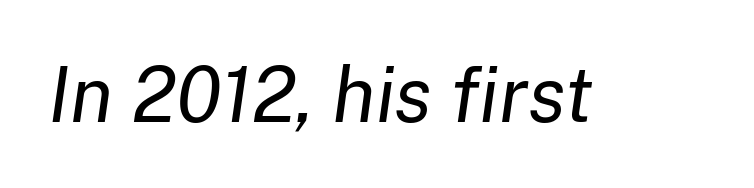
The image shows 77 px regular-weight type, italic (leaning right); set normal letter spacing, not underlined; low stroke contrast and a medium x-height.
